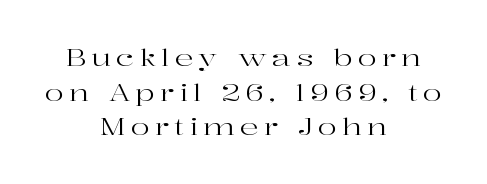
The image shows 23 px text type, upright; set centered, normal line spacing (1.51x), unusually wide letter spacing (+0.22 em), not underlined.
